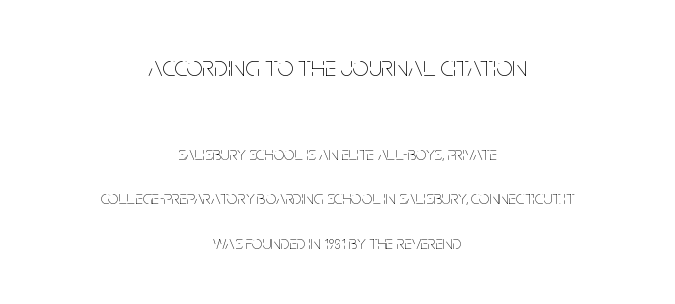
Q: Is the text bold? A: No.
Q: Is the text italic (slanted)? A: No, it is upright.
Q: Is the text underlined? A: No.
Q: How is the paragraph aligned? A: Centered.
Q: Is the spacing between letters normal or unusually wide? A: Normal.
Q: Is the spacing between lines tight, normal or loose? A: Loose.
Q: Which block of text is set in a larger size, the first (top) or the second (bottom)? A: The first (top) one.
Q: Width (condensed, normal, or wide)? A: Condensed.
Q: Stroke contrast? A: Low.
Q: x-height? A: Large.
Q: Monospaced? A: No.
